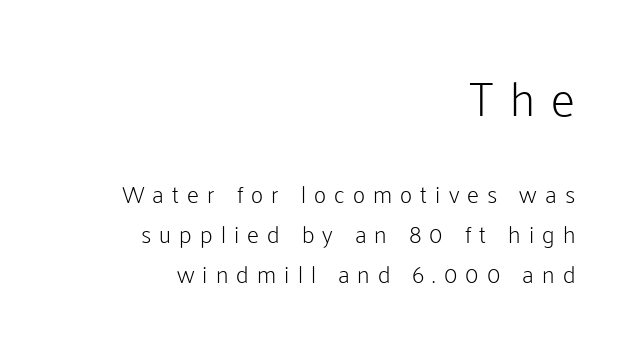
Counters stay open thanks to moderate or lighter strokes. Type style note: lacks serifs. The lines in this sample share a right terminus and differ only in where they begin. Character size in the leading block exceeds that of the trailing block. Leading matches the norm, producing a regular column. The foot of each line stays bare and open.
